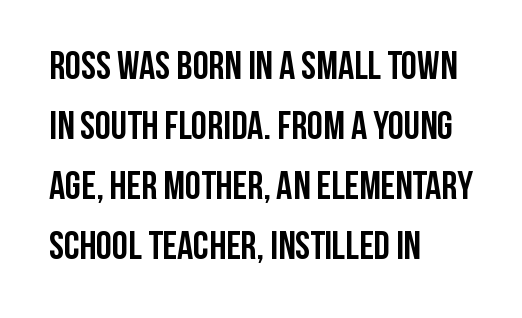
The image shows 40 px semibold, condensed sans-serif type, upright; set left-aligned, normal line spacing (1.5x), normal letter spacing, not underlined; low stroke contrast and a large x-height.
